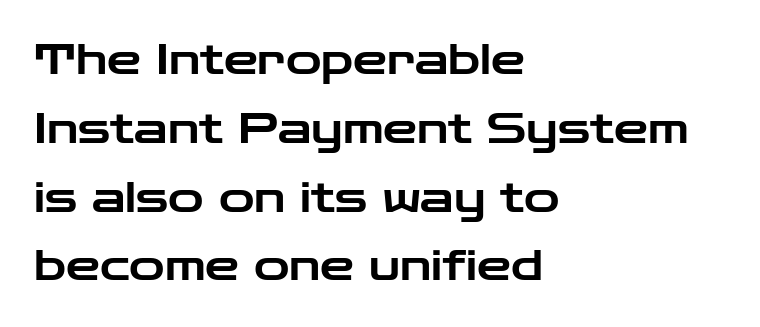
Type without underlining. Nope, no serifs anywhere on these letters. These lines stack with their left ends in a neat column. The tracking reads as untouched default to a designer's eye. Ascenders rise straight up at ninety degrees.
